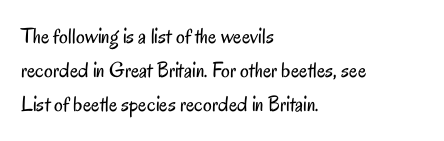
The image shows 22 px text type, upright; set left-aligned, normal line spacing (1.55x), normal letter spacing, not underlined.
